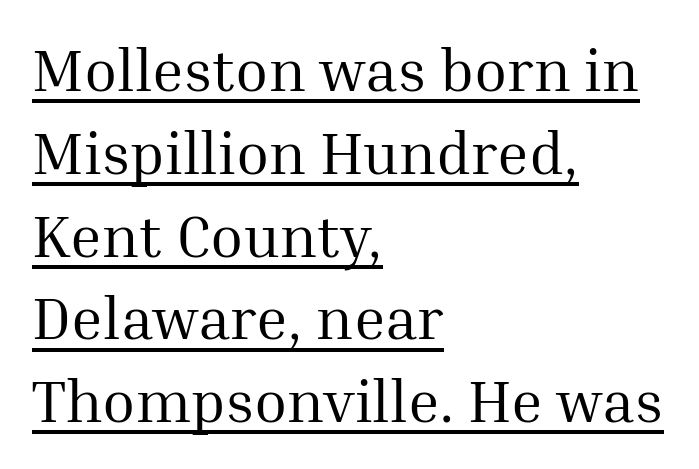
The characters display serif detailing at their extremities. No heavy texture on the line: the type isn't bold. The compositor pushed each line to the left boundary. Varying glyph widths throughout — classic text-font behaviour. Each word holds together tightly as a unit, with standard inter-letter gaps. The typesetter has applied underlining to the passage shown.
